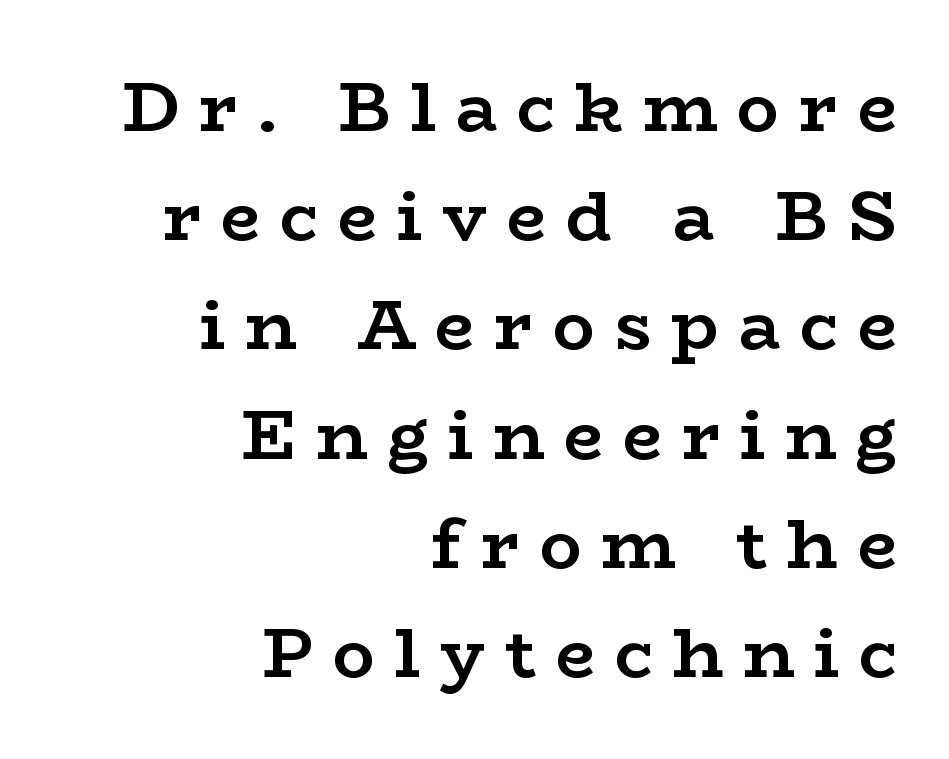
Q: Is the text bold? A: Yes.
Q: Is the text italic (slanted)? A: No, it is upright.
Q: Is the typeface a serif or a sans-serif typeface? A: Serif.
Q: Is the text underlined? A: No.
Q: How is the paragraph aligned? A: Right-aligned.
Q: Is the spacing between letters normal or unusually wide? A: Unusually wide.
Q: Is the spacing between lines tight, normal or loose? A: Normal.
Q: Width (condensed, normal, or wide)? A: Wide.
Q: Stroke contrast? A: Low.
Q: x-height? A: Medium.
Q: Monospaced? A: No.
